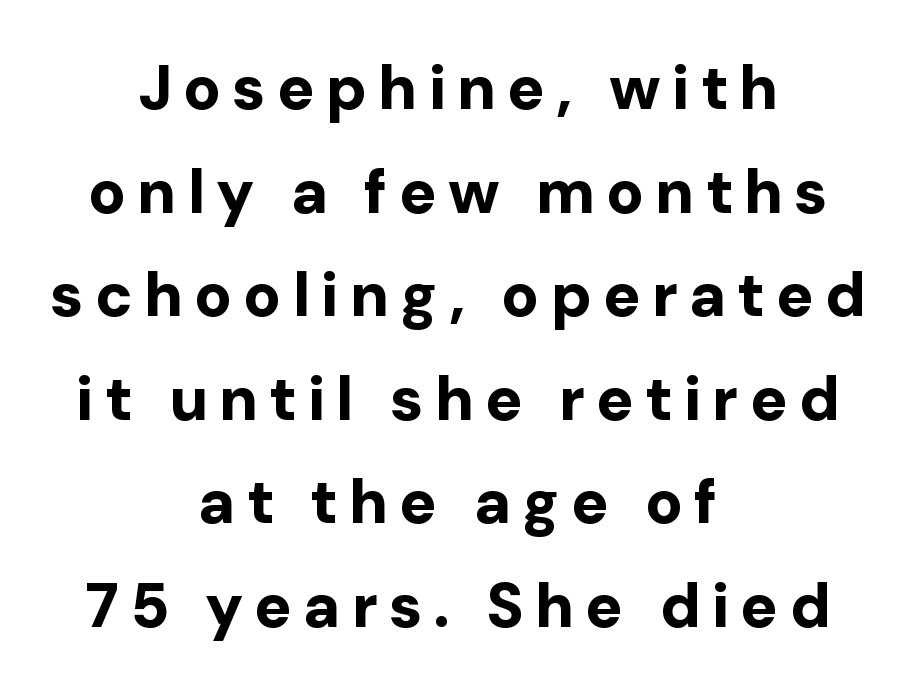
Q: Is the text bold? A: Yes.
Q: Is the text italic (slanted)? A: No, it is upright.
Q: Is the typeface a serif or a sans-serif typeface? A: Sans-serif.
Q: Is the text underlined? A: No.
Q: How is the paragraph aligned? A: Centered.
Q: Is the spacing between lines tight, normal or loose? A: Normal.
Q: Width (condensed, normal, or wide)? A: Normal.
Q: Stroke contrast? A: Low.
Q: x-height? A: Medium.
Q: Monospaced? A: No.
